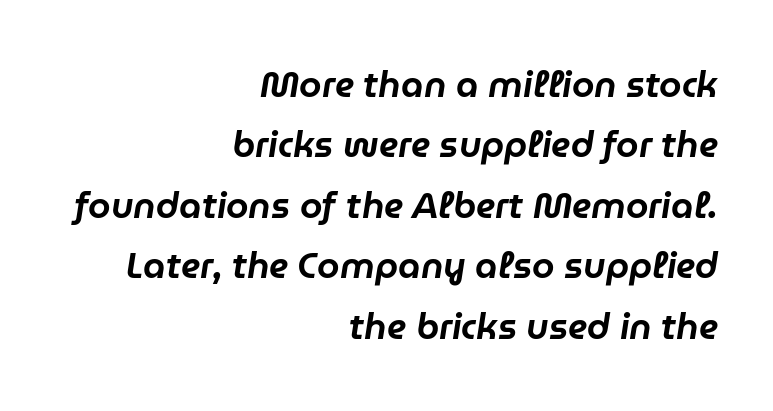
{"italic": "yes", "lean": "right", "slant_degrees": 9, "width": "normal", "stroke_contrast": "low", "x_height": "medium", "monospaced": "no", "underline": "no", "align": "right", "line_spacing": "normal", "line_spacing_ratio": 1.68, "letter_spacing": "normal", "letter_spacing_em": 0.0, "glyph_px": 36}
